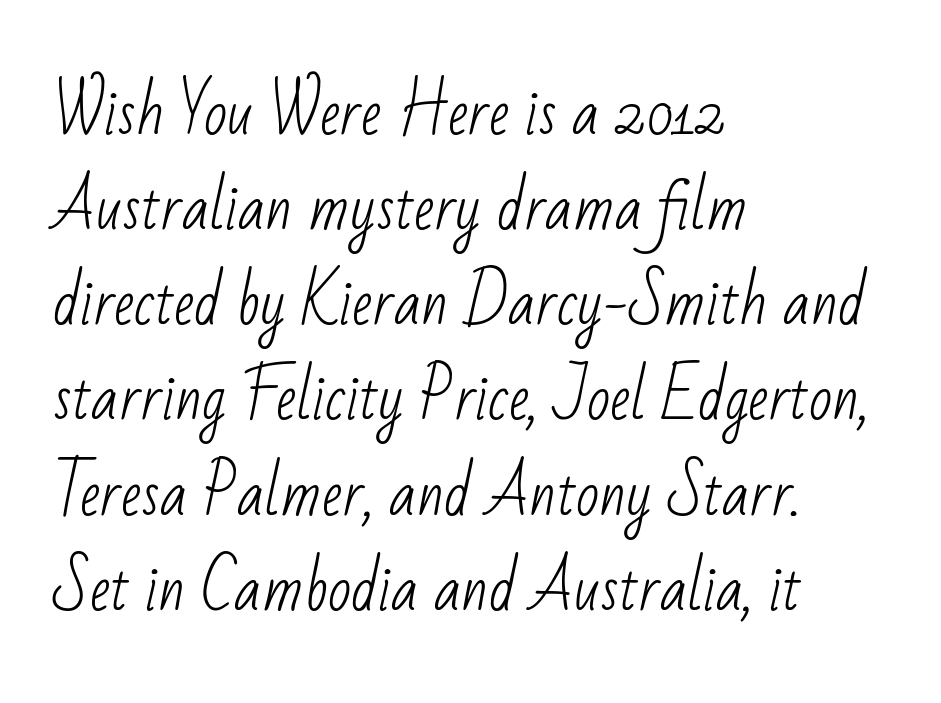
The image shows 61 px light, condensed sans-serif type; set left-aligned, normal line spacing (1.56x), normal letter spacing, not underlined; low stroke contrast and a small x-height.
